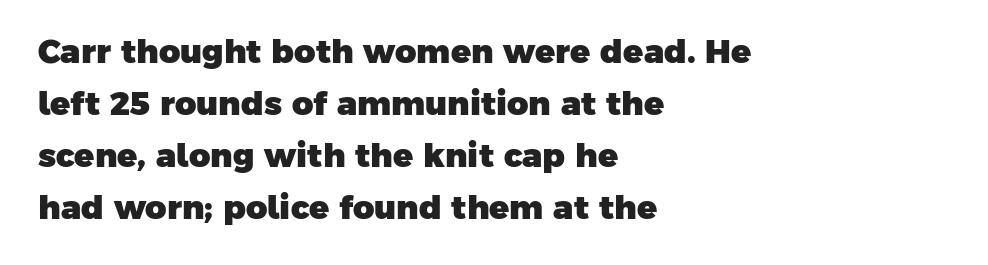
Chunky letters — that's bold for sure. You could not count columns in this text — the font is proportionally spaced. These lines sit exactly where default settings would place them. Nope, no serifs anywhere on these letters. Unmarked baselines from the first word to the last.
